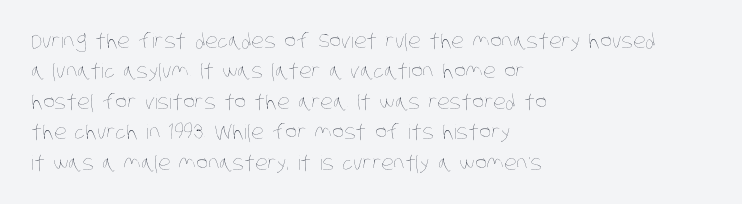
Q: Is the text bold? A: No.
Q: Is the text underlined? A: No.
Q: How is the paragraph aligned? A: Left-aligned.
Q: Is the spacing between letters normal or unusually wide? A: Normal.
Q: Is the spacing between lines tight, normal or loose? A: Normal.
